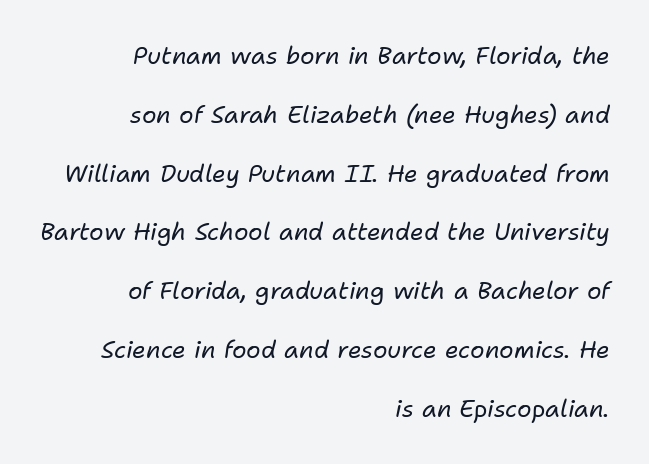
{"italic": "yes", "lean": "right", "slant_degrees": 11, "bold": "no", "underline": "no", "align": "right", "line_spacing": "loose", "line_spacing_ratio": 2.45, "letter_spacing": "normal", "letter_spacing_em": 0.0, "glyph_px": 24}
